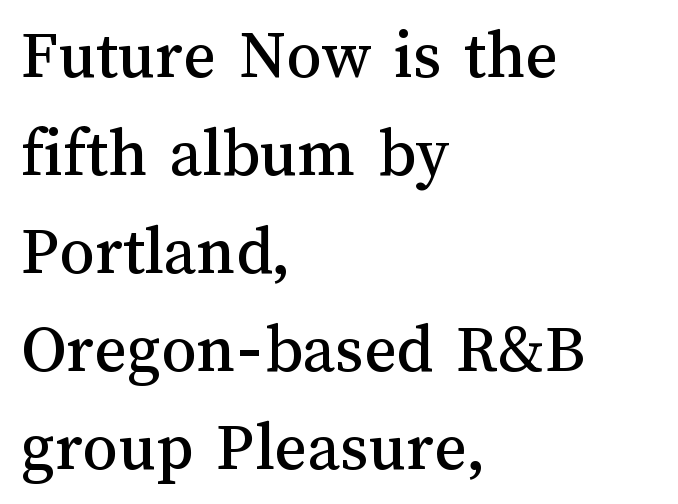
{"italic": "no", "width": "normal", "stroke_contrast": "medium", "x_height": "medium", "monospaced": "no", "underline": "no", "align": "left", "line_spacing": "normal", "line_spacing_ratio": 1.4, "letter_spacing": "normal", "letter_spacing_em": 0.0, "glyph_px": 70}
